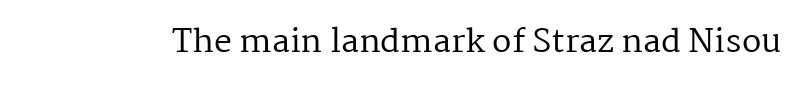
Has an underline been added? It has not. This sample has the flowing, uneven cadence of proportional lettering. No italicization has been applied; the sample stays upright. Serif or sans? Serif — the stroke terminals have little feet. Ink coverage per letter is moderate at most. How are the letters spaced? Ordinarily, with no added tracking.
